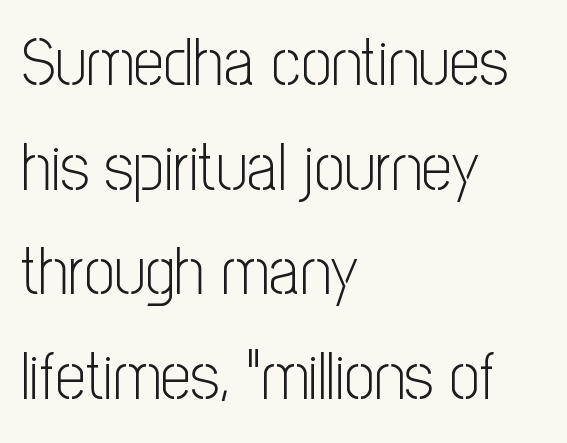
Nothing heavy about these letters — not bold at all. Serifs: no, the terminals of the letterforms are clean. The letters advance in unequal steps, a hallmark of proportional type. The horizontal fit of the characters is conventional and even. Reading down the block, your eye returns to a fixed left position each line. Ascenders rise straight up at ninety degrees.
